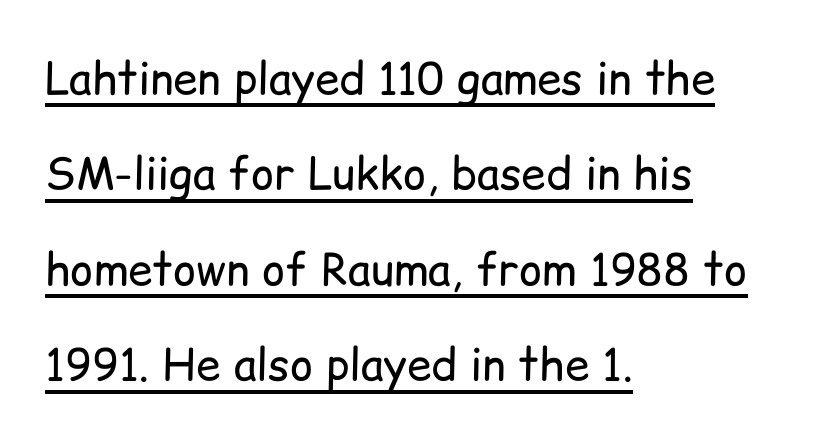
The image shows 44 px regular-weight sans-serif type, upright; set left-aligned, loose line spacing (2.17x), normal letter spacing, underlined; low stroke contrast and a medium x-height.
